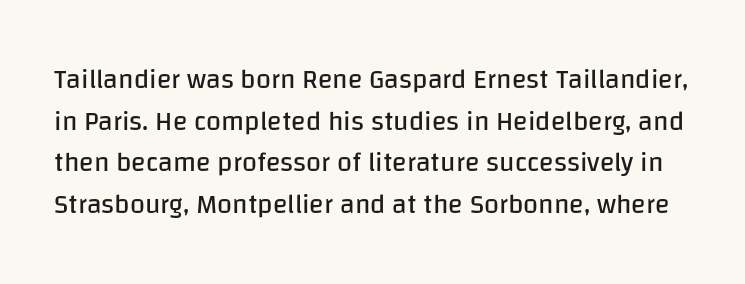
Q: Is the text bold? A: No.
Q: Is the text italic (slanted)? A: No, it is upright.
Q: Is the text underlined? A: No.
Q: Is the spacing between letters normal or unusually wide? A: Normal.
Q: Is the spacing between lines tight, normal or loose? A: Normal.
